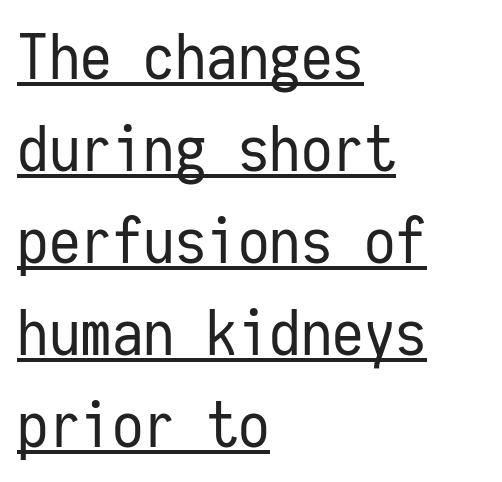
Q: Is the text bold? A: No.
Q: Is the text italic (slanted)? A: No, it is upright.
Q: Is the typeface a serif or a sans-serif typeface? A: Sans-serif.
Q: Is the text underlined? A: Yes.
Q: How is the paragraph aligned? A: Left-aligned.
Q: Is the spacing between letters normal or unusually wide? A: Normal.
Q: Is the spacing between lines tight, normal or loose? A: Normal.
Q: Width (condensed, normal, or wide)? A: Condensed.
Q: Stroke contrast? A: Low.
Q: x-height? A: Medium.
Q: Monospaced? A: Yes.
